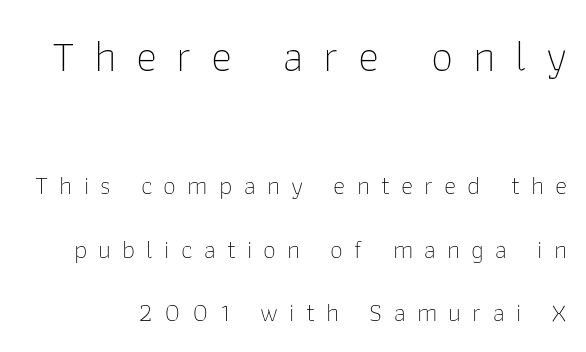
Q: Is the text bold? A: No.
Q: Is the text italic (slanted)? A: No, it is upright.
Q: Is the typeface a serif or a sans-serif typeface? A: Sans-serif.
Q: Is the text underlined? A: No.
Q: Is the spacing between letters normal or unusually wide? A: Unusually wide.
Q: Is the spacing between lines tight, normal or loose? A: Loose.
Q: Which block of text is set in a larger size, the first (top) or the second (bottom)? A: The first (top) one.
Q: Width (condensed, normal, or wide)? A: Normal.
Q: Stroke contrast? A: Low.
Q: x-height? A: Medium.
Q: Monospaced? A: No.
